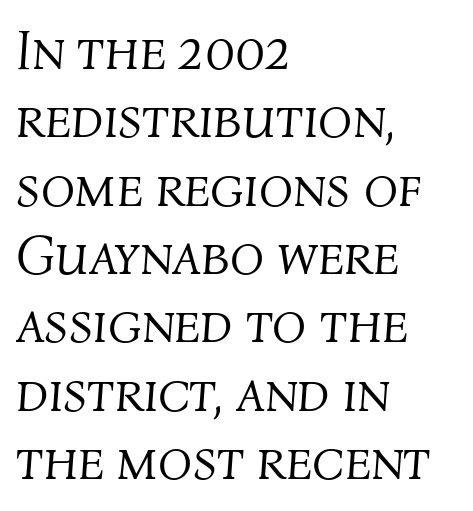
{"italic": "yes", "lean": "right", "slant_degrees": 4, "bold": "no", "weight": "light", "width": "normal", "stroke_contrast": "medium", "x_height": "medium", "monospaced": "no", "underline": "no", "align": "left", "line_spacing_ratio": 1.22, "letter_spacing": "normal", "letter_spacing_em": 0.0, "glyph_px": 56}
